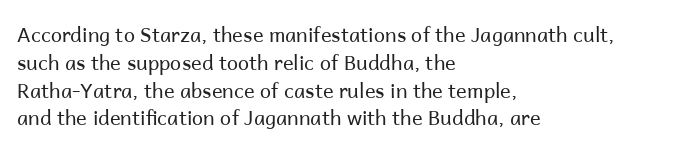
Q: Is the text bold? A: No.
Q: Is the text italic (slanted)? A: No, it is upright.
Q: Is the text underlined? A: No.
Q: How is the paragraph aligned? A: Left-aligned.
Q: Is the spacing between letters normal or unusually wide? A: Normal.
Q: Is the spacing between lines tight, normal or loose? A: Normal.
